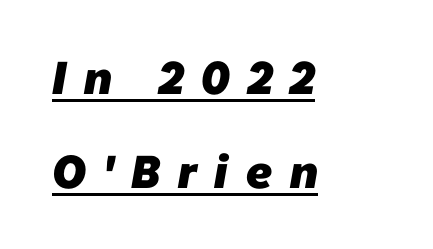
{"serif": "no", "bold": "yes", "weight": "heavy", "width": "normal", "stroke_contrast": "low", "x_height": "medium", "monospaced": "no", "underline": "yes", "align": "left", "line_spacing": "loose", "line_spacing_ratio": 2.04, "letter_spacing": "wide", "letter_spacing_em": 0.39, "glyph_px": 46}
